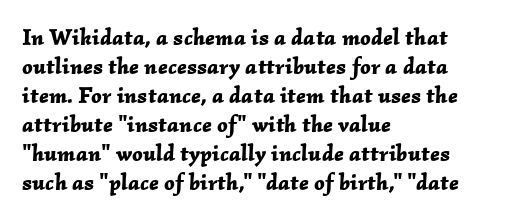
The image shows 23 px bold type, italic (leaning right); set left-aligned, normal line spacing (1.26x), normal letter spacing, not underlined.
